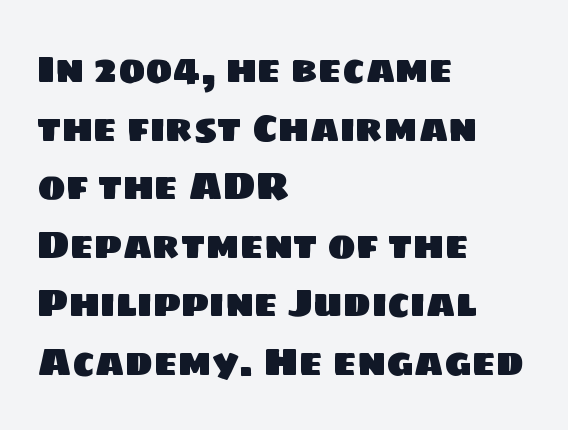
Does the type have serifs? No, each stem ends abruptly. A bare baseline throughout the passage. The lines in this sample share a left origin and differ only in where they stop. Students, note that the glyphs here touch the page at normal intervals. Here the designer chose a conventional face with non-uniform glyph widths. Evenly set lines give the paragraph a standard silhouette.
